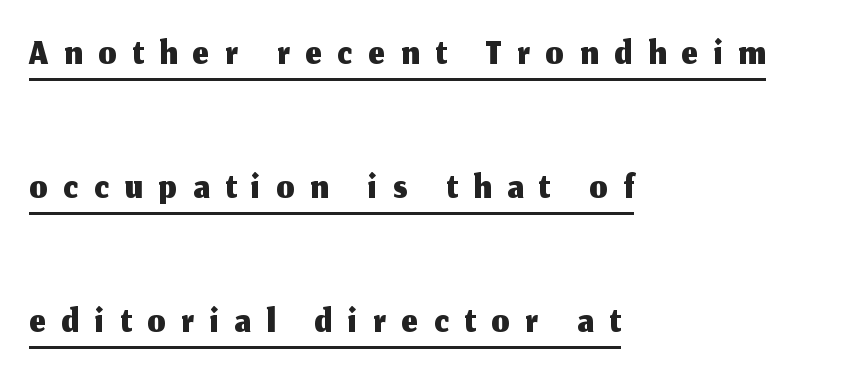
Is the letter spacing exaggerated? Yes — the characters are pushed far apart. Stroke terminals: plain, sans-serif. What decoration does the sample have? An underline. The letters stand upright; this is a roman face. If you drew a ruler down the left edge, every line would touch it. Think of a printed novel: that variable character pitch is what you see here.
